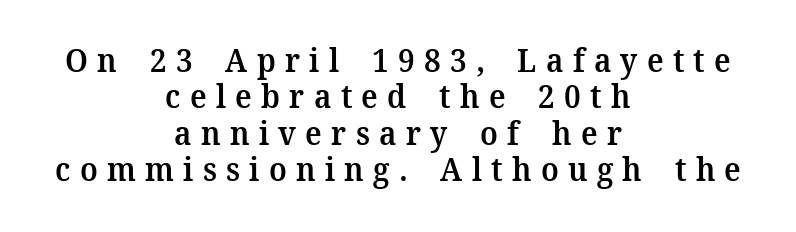
The image shows 32 px semibold serif type, upright; set centered, tight line spacing (1.14x), unusually wide letter spacing (+0.29 em), not underlined; medium stroke contrast and a medium x-height.
